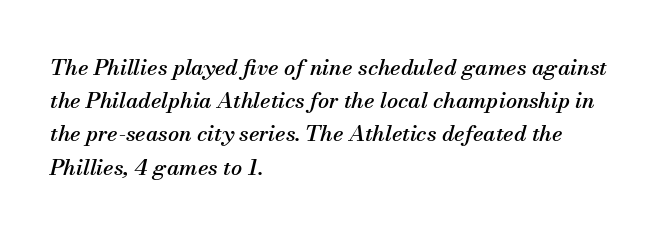
Q: Is the text italic (slanted)? A: Yes, it leans right by about 13 degrees.
Q: Is the text underlined? A: No.
Q: How is the paragraph aligned? A: Left-aligned.
Q: Is the spacing between letters normal or unusually wide? A: Normal.
Q: Is the spacing between lines tight, normal or loose? A: Normal.
